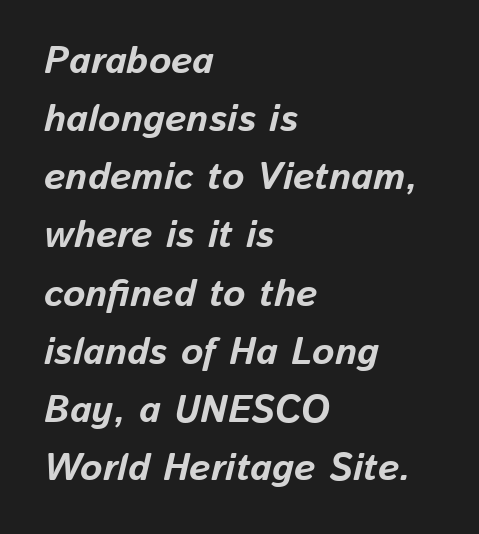
{"italic": "yes", "lean": "right", "slant_degrees": 13, "bold": "yes", "weight": "bold", "width": "normal", "stroke_contrast": "low", "x_height": "medium", "monospaced": "no", "underline": "no", "align": "left", "line_spacing": "normal", "line_spacing_ratio": 1.53, "letter_spacing": "normal", "letter_spacing_em": 0.0, "glyph_px": 38}
